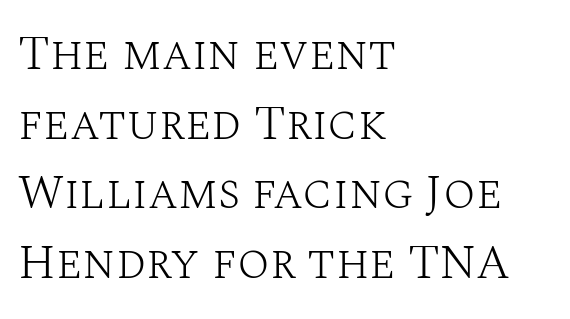
Between one letter and the next there's only the usual sliver of space. Regarding leading, the lines here are spaced in the standard way. Nope, not italic — everything's standing straight. Each line starts at the same left margin while the right side varies. A light-to-regular cut is what we see here. The words here are not underlined.
